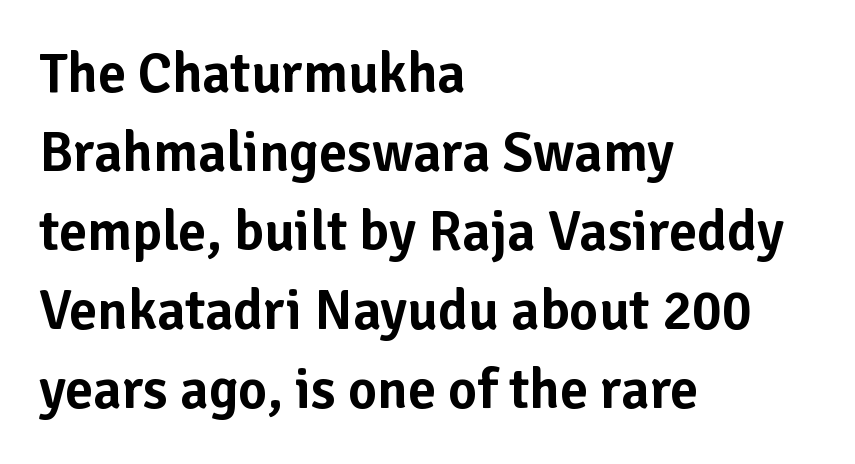
{"serif": "no", "italic": "no", "width": "normal", "stroke_contrast": "low", "x_height": "medium", "monospaced": "no", "underline": "no", "align": "left", "line_spacing": "normal", "line_spacing_ratio": 1.41, "letter_spacing": "normal", "letter_spacing_em": 0.0, "glyph_px": 56}
